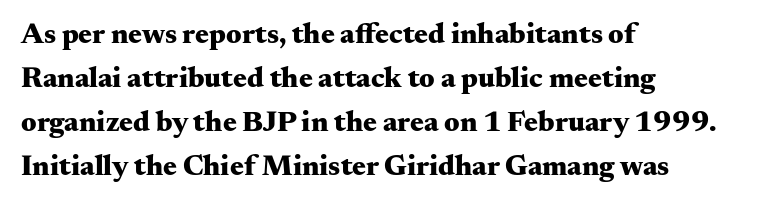
Compared with a centered layout, this one pins lines to the left instead. The string is rendered with underlining switched off. A roman cut, with each character standing at attention. Are there feet on the stems? There are — it's a serif. Do the characters align in a grid? No, the font is proportional.
